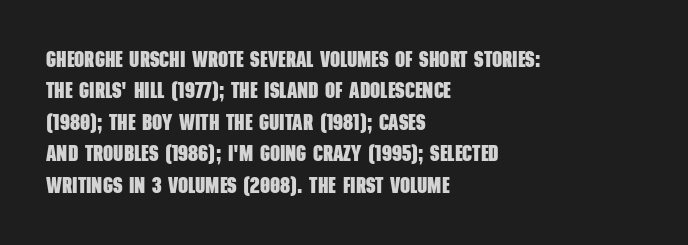
The image shows 22 px bold type; set left-aligned, normal line spacing (1.43x), normal letter spacing, not underlined.
